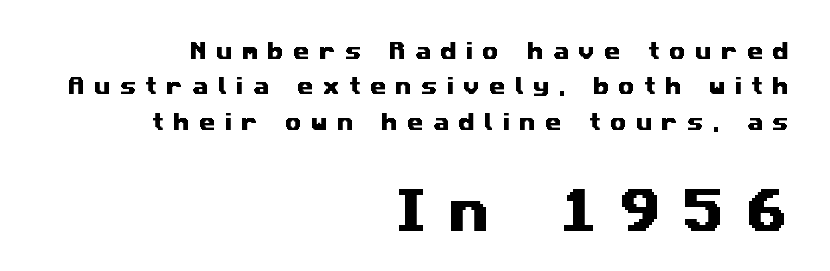
The image shows 47 px wide sans-serif type; set right-aligned, line spacing 1.86x, unusually wide letter spacing (+0.48 em), not underlined; the second (bottom) block is 2.47x larger; medium stroke contrast and a medium x-height.
